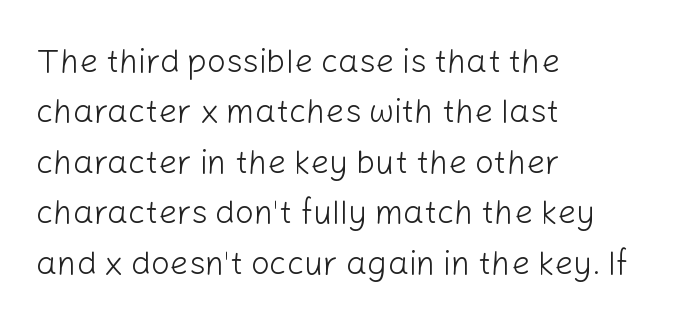
The image shows 33 px light sans-serif type, upright; set left-aligned, normal line spacing (1.53x), normal letter spacing, not underlined; low stroke contrast and a medium x-height.
